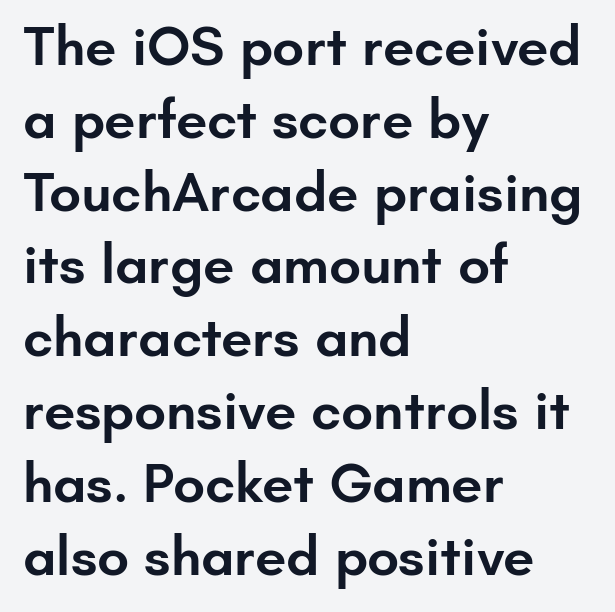
{"serif": "no", "italic": "no", "bold": "semi", "weight": "semibold", "width": "normal", "stroke_contrast": "low", "x_height": "small", "monospaced": "no", "underline": "no", "align": "left", "line_spacing": "normal", "line_spacing_ratio": 1.3, "letter_spacing": "normal", "letter_spacing_em": 0.0, "glyph_px": 56}
